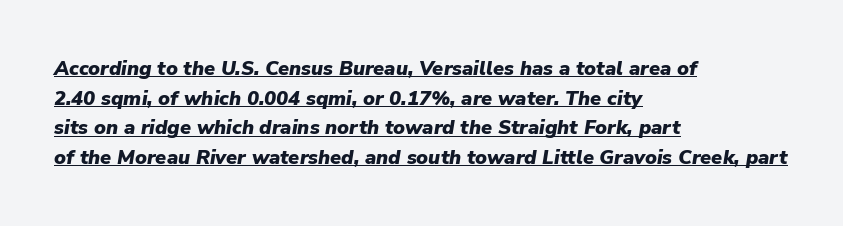
The image shows 20 px bold type, italic (leaning right); set left-aligned, normal line spacing (1.48x), normal letter spacing, underlined.
